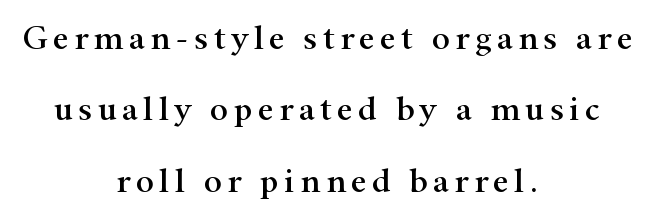
The image shows 34 px wide serif type, upright; set centered, loose line spacing (2.1x), not underlined; high stroke contrast and a small x-height.
